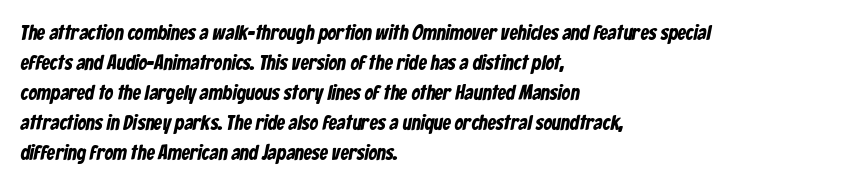
The image shows 21 px bold type; set left-aligned, normal line spacing (1.43x), normal letter spacing, not underlined.
